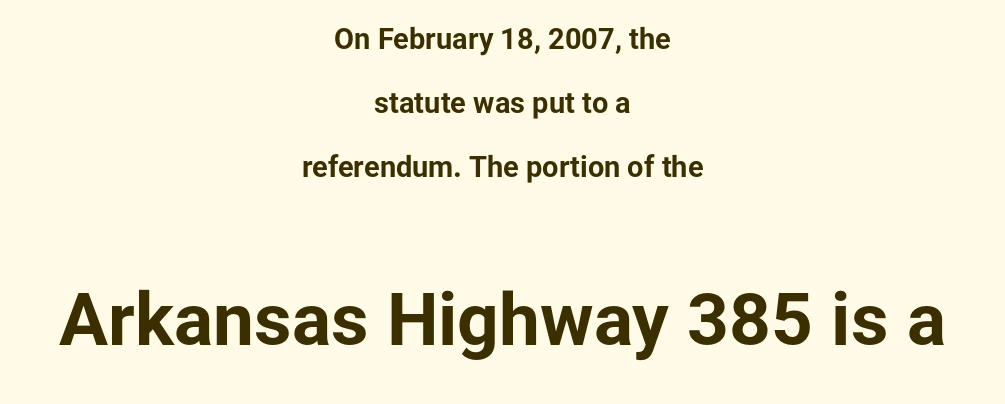
The image shows 73 px bold sans-serif type, upright; set centered, loose line spacing (2.21x), normal letter spacing, not underlined; the second (bottom) block is 2.52x larger; low stroke contrast and a medium x-height.
